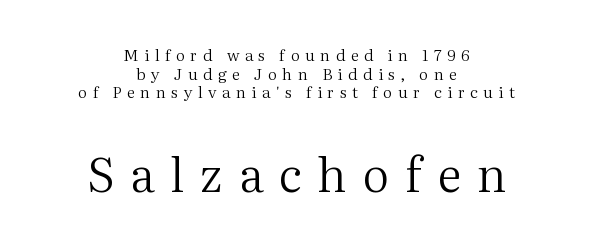
The image shows 47 px regular-weight serif type, upright; set centered, line spacing 1.17x, unusually wide letter spacing (+0.34 em), not underlined; the second (bottom) block is 2.94x larger; medium stroke contrast and a medium x-height.
